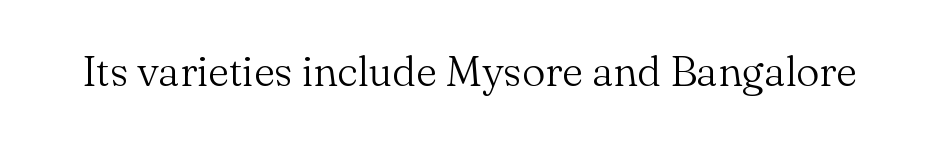
The image shows 42 px light serif type, upright; set normal letter spacing, not underlined; medium stroke contrast and a small x-height.
